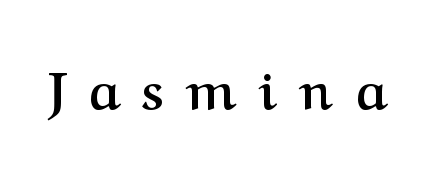
The image shows 52 px semibold serif type, upright; set unusually wide letter spacing (+0.43 em), not underlined; medium stroke contrast and a medium x-height.
